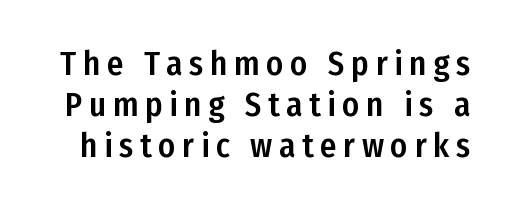
Q: Is the text italic (slanted)? A: No, it is upright.
Q: Is the typeface a serif or a sans-serif typeface? A: Sans-serif.
Q: Is the text underlined? A: No.
Q: Is the spacing between letters normal or unusually wide? A: Unusually wide.
Q: Is the spacing between lines tight, normal or loose? A: Normal.
Q: Width (condensed, normal, or wide)? A: Condensed.
Q: Stroke contrast? A: Low.
Q: x-height? A: Medium.
Q: Monospaced? A: No.
